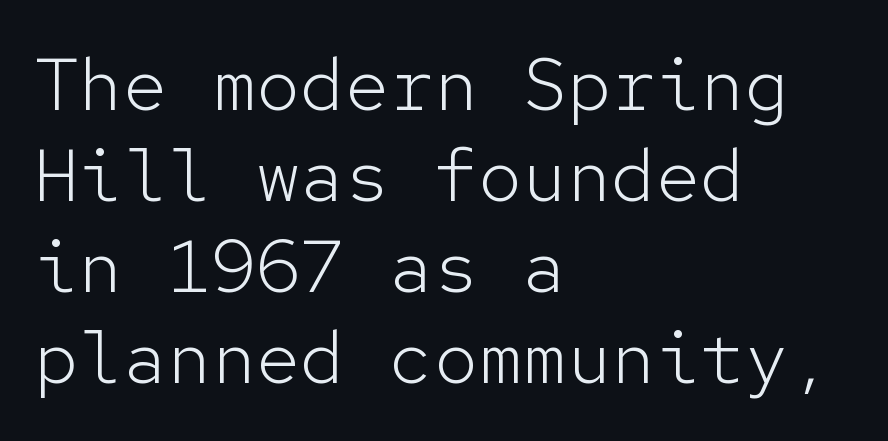
The image shows 74 px light sans-serif type, upright, monospaced; set left-aligned, line spacing 1.23x, normal letter spacing, not underlined; low stroke contrast and a medium x-height.
